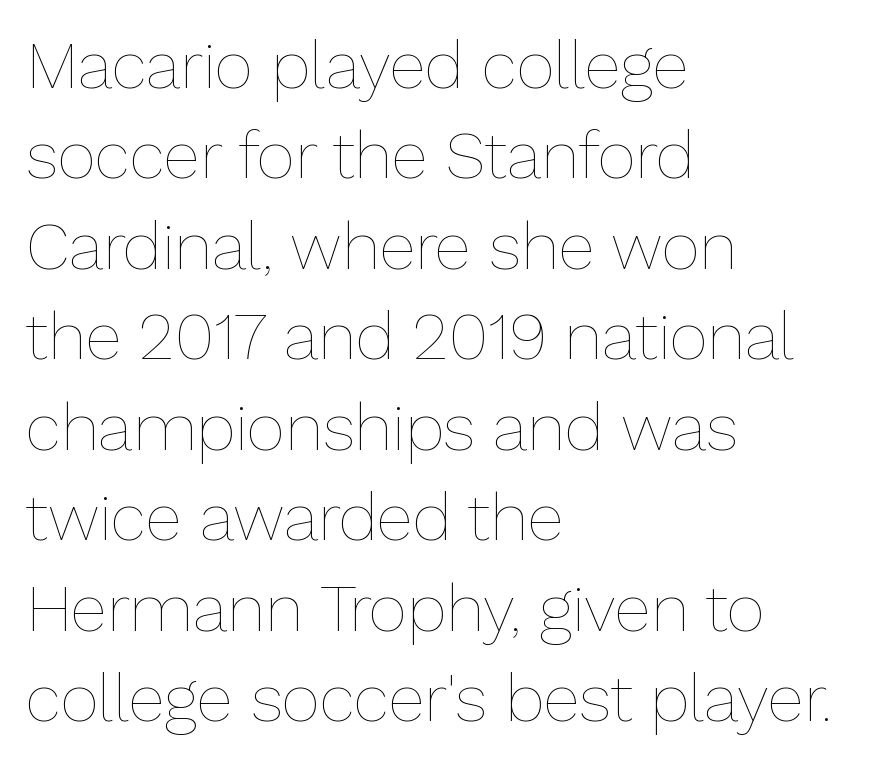
Q: Is the text bold? A: No.
Q: Is the text italic (slanted)? A: No, it is upright.
Q: Is the text underlined? A: No.
Q: How is the paragraph aligned? A: Left-aligned.
Q: Is the spacing between letters normal or unusually wide? A: Normal.
Q: Is the spacing between lines tight, normal or loose? A: Normal.
Q: Width (condensed, normal, or wide)? A: Normal.
Q: Stroke contrast? A: Low.
Q: x-height? A: Medium.
Q: Monospaced? A: No.
